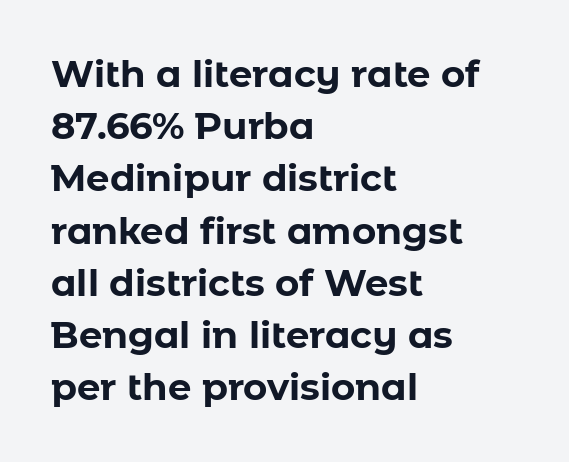
The image shows 37 px bold sans-serif type, upright; set left-aligned, normal line spacing (1.41x), normal letter spacing, not underlined; low stroke contrast and a medium x-height.
